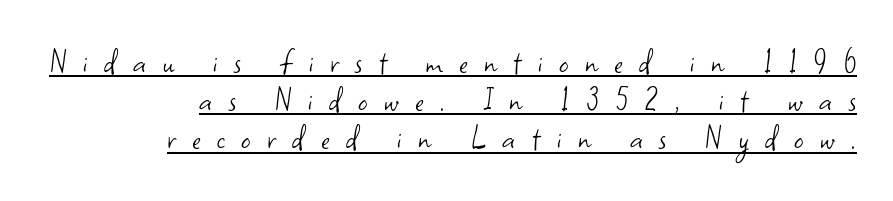
Q: Is the text bold? A: No.
Q: Is the text italic (slanted)? A: Yes.
Q: Is the typeface a serif or a sans-serif typeface? A: Sans-serif.
Q: Is the text underlined? A: Yes.
Q: How is the paragraph aligned? A: Right-aligned.
Q: Is the spacing between letters normal or unusually wide? A: Unusually wide.
Q: Is the spacing between lines tight, normal or loose? A: Tight.
Q: Width (condensed, normal, or wide)? A: Normal.
Q: Stroke contrast? A: Low.
Q: x-height? A: Small.
Q: Monospaced? A: No.
